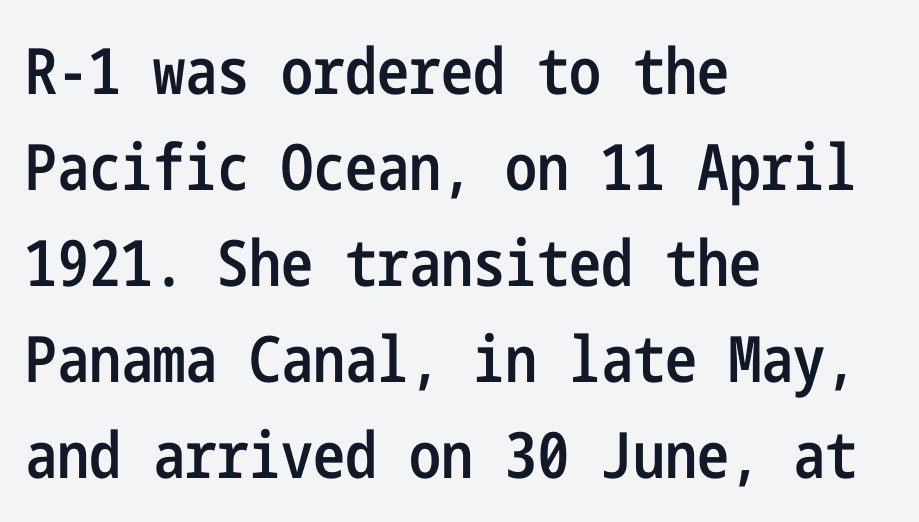
{"serif": "no", "italic": "no", "bold": "semi", "weight": "semibold", "width": "condensed", "stroke_contrast": "low", "x_height": "medium", "underline": "no", "align": "left", "line_spacing": "normal", "line_spacing_ratio": 1.5, "letter_spacing": "normal", "letter_spacing_em": 0.0, "glyph_px": 64}
